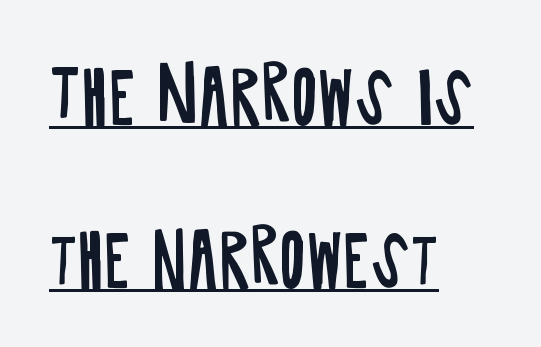
The image shows 71 px regular-weight, condensed sans-serif type, upright; set left-aligned, loose line spacing (2.29x), normal letter spacing, underlined; low stroke contrast and a large x-height.
